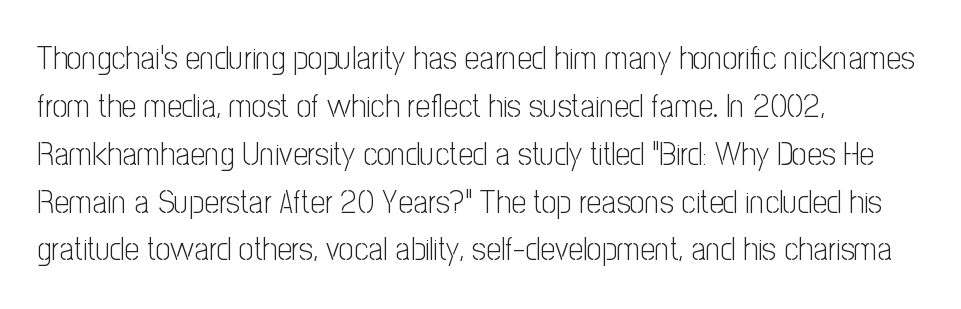
Q: Is the text bold? A: No.
Q: Is the text italic (slanted)? A: No, it is upright.
Q: Is the typeface a serif or a sans-serif typeface? A: Sans-serif.
Q: Is the text underlined? A: No.
Q: How is the paragraph aligned? A: Left-aligned.
Q: Is the spacing between letters normal or unusually wide? A: Normal.
Q: Is the spacing between lines tight, normal or loose? A: Normal.
Q: Width (condensed, normal, or wide)? A: Condensed.
Q: Stroke contrast? A: Low.
Q: x-height? A: Medium.
Q: Monospaced? A: No.
